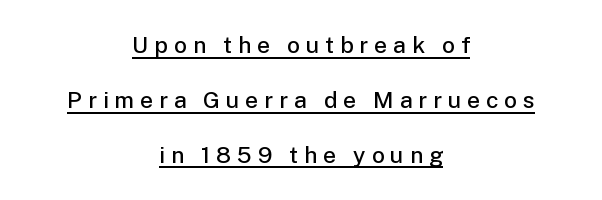
The lines are spread far apart with generous leading. This rendering features underlined lettering. Characters follow at a spacing far wider than the type designer built in. Does the copy run flush right? No — it is centered line by line.
